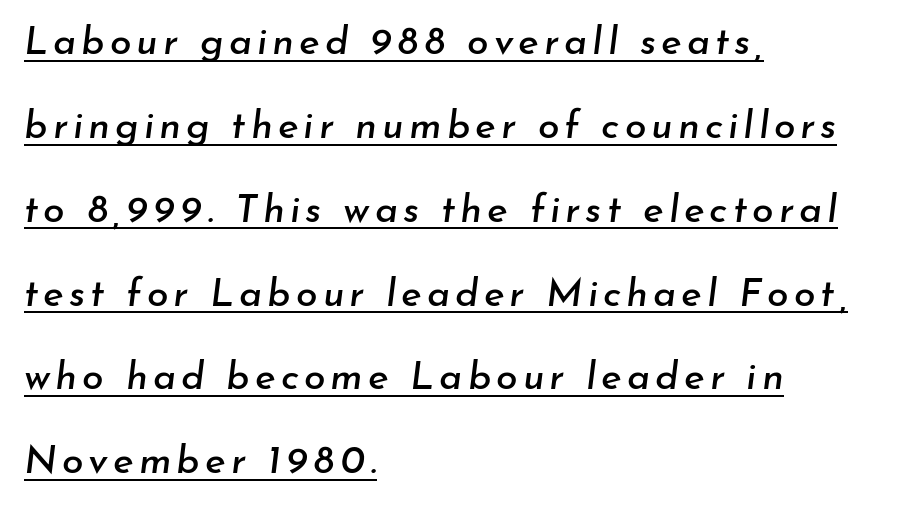
{"italic": "yes", "lean": "right", "slant_degrees": 7, "width": "normal", "stroke_contrast": "low", "x_height": "small", "monospaced": "no", "underline": "yes", "align": "left", "line_spacing": "loose", "line_spacing_ratio": 2.15, "glyph_px": 39}
